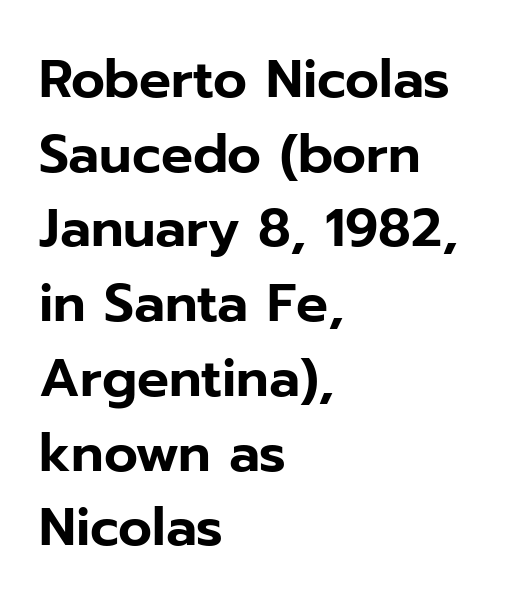
Q: Is the text italic (slanted)? A: No, it is upright.
Q: Is the typeface a serif or a sans-serif typeface? A: Sans-serif.
Q: Is the text underlined? A: No.
Q: How is the paragraph aligned? A: Left-aligned.
Q: Is the spacing between letters normal or unusually wide? A: Normal.
Q: Is the spacing between lines tight, normal or loose? A: Normal.
Q: Width (condensed, normal, or wide)? A: Normal.
Q: Stroke contrast? A: Low.
Q: x-height? A: Medium.
Q: Monospaced? A: No.
